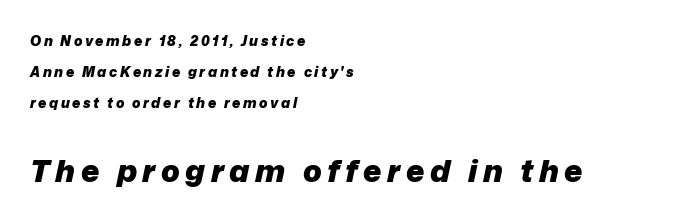
Q: Is the text bold? A: Yes.
Q: Is the text italic (slanted)? A: Yes, it leans right by about 12 degrees.
Q: Is the text underlined? A: No.
Q: How is the paragraph aligned? A: Left-aligned.
Q: Is the spacing between lines tight, normal or loose? A: Loose.
Q: Which block of text is set in a larger size, the first (top) or the second (bottom)? A: The second (bottom) one.
Q: Width (condensed, normal, or wide)? A: Normal.
Q: Stroke contrast? A: Low.
Q: x-height? A: Medium.
Q: Monospaced? A: No.
